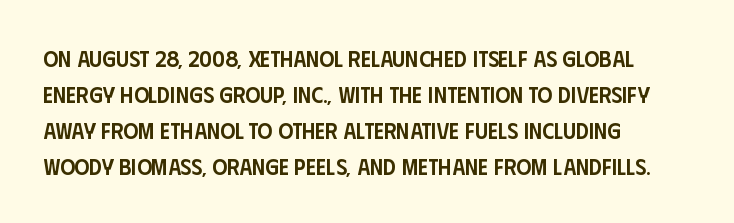
Visually the block forms a straight wall on the left and a jagged coastline on the right. Bold? Not quite — semibold, heavier than regular but stopping short. Horizontal bands of white between lines are of average thickness. Inter-character spacing is left at the font's built-in metrics.
